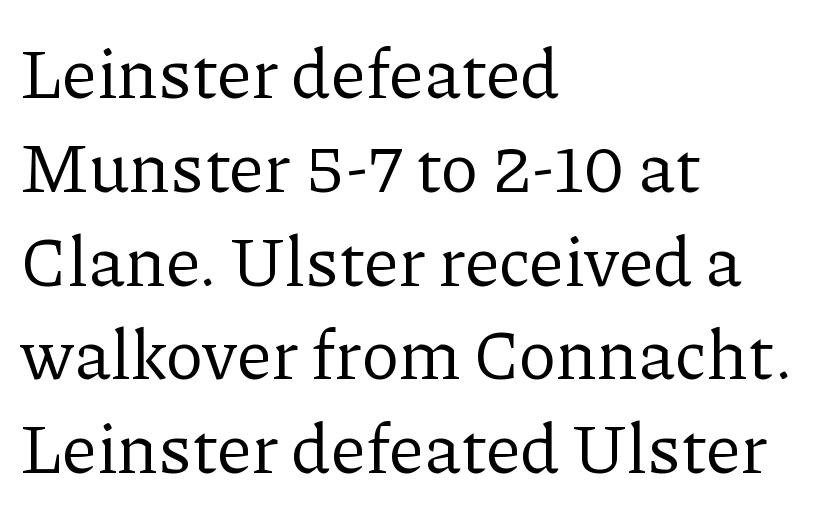
This sample uses plain, unmodified letter spacing. The font's upright variant was chosen for this text. No chunkiness to these letters — they're not bold. Examine the stroke ends and you'll spot serifs. Letters rest on an invisible, unmarked baseline. Interline gaps are of average width in this sample.
